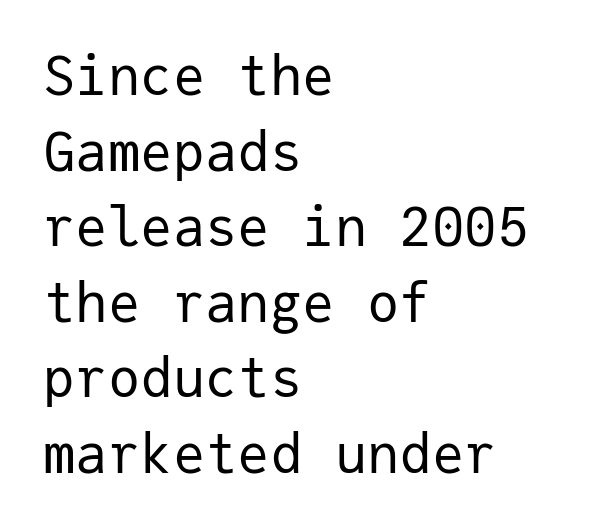
The image shows 54 px regular-weight sans-serif type, upright, monospaced; set left-aligned, normal line spacing (1.4x), normal letter spacing, not underlined; low stroke contrast and a medium x-height.
